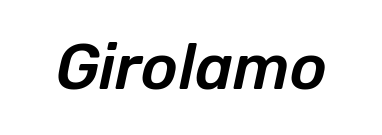
{"italic": "yes", "lean": "right", "slant_degrees": 12, "width": "normal", "stroke_contrast": "low", "x_height": "medium", "monospaced": "no", "underline": "no", "letter_spacing": "normal", "letter_spacing_em": 0.0, "glyph_px": 63}
